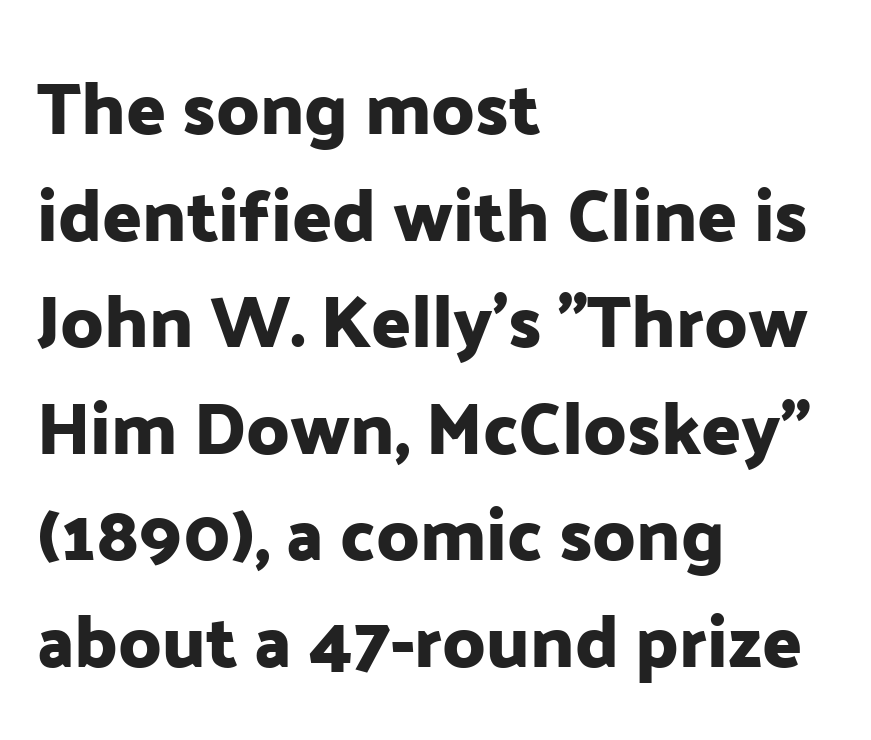
Q: Is the text italic (slanted)? A: No, it is upright.
Q: Is the typeface a serif or a sans-serif typeface? A: Sans-serif.
Q: Is the text underlined? A: No.
Q: How is the paragraph aligned? A: Left-aligned.
Q: Is the spacing between letters normal or unusually wide? A: Normal.
Q: Is the spacing between lines tight, normal or loose? A: Normal.
Q: Width (condensed, normal, or wide)? A: Normal.
Q: Stroke contrast? A: Low.
Q: x-height? A: Medium.
Q: Monospaced? A: No.
